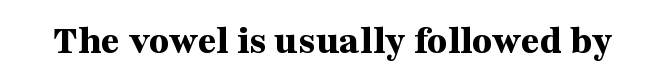
The glyphs have the mass of a bold cut. Font category for this specimen: serif. The passage shown is typed in a proportional face where columns would drift. Short note: letters normally spaced. Each row of text sits above clean, open space.
